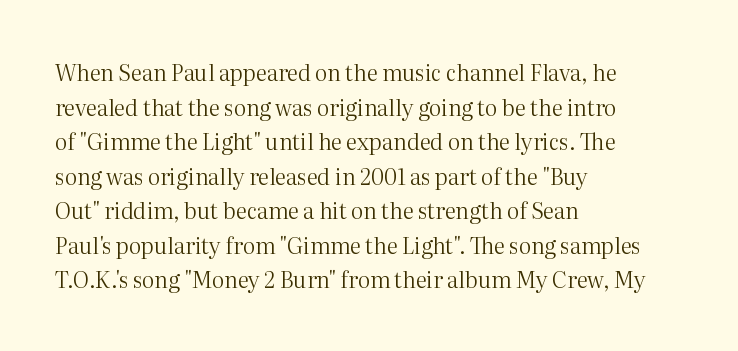
Q: Is the text bold? A: No.
Q: Is the text italic (slanted)? A: No, it is upright.
Q: Is the text underlined? A: No.
Q: How is the paragraph aligned? A: Left-aligned.
Q: Is the spacing between letters normal or unusually wide? A: Normal.
Q: Is the spacing between lines tight, normal or loose? A: Normal.
